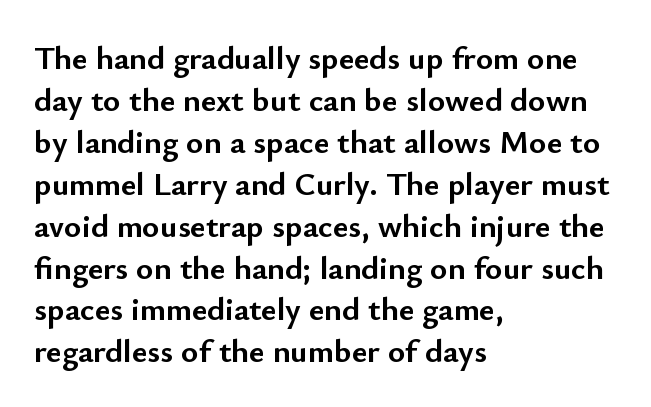
The image shows 33 px semibold sans-serif type, upright; set left-aligned, normal line spacing (1.27x), normal letter spacing, not underlined; low stroke contrast and a small x-height.
